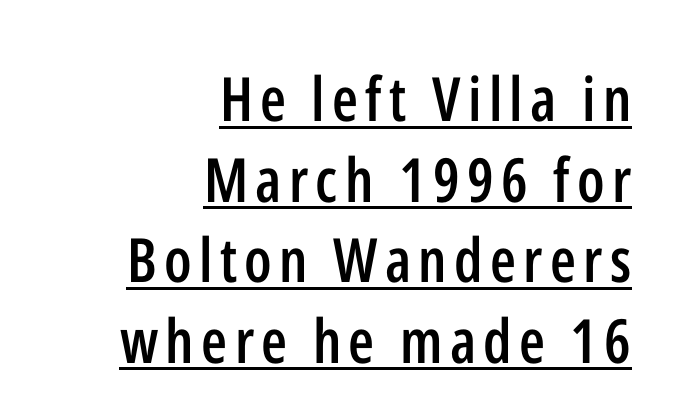
Students, observe: this is what conventionally led text looks like. The typesetter chose a ragged-left arrangement here. The lettering stays uniformly vertical, giving the passage a roman look. These lines are rendered in a variable-pitch font.
